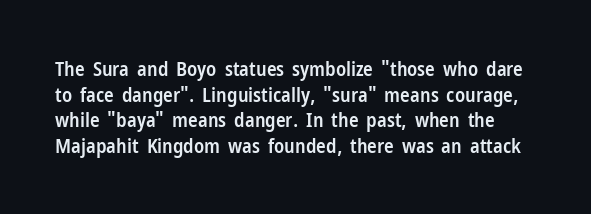
{"italic": "no", "bold": "semi", "underline": "no", "line_spacing": "normal", "line_spacing_ratio": 1.28, "letter_spacing": "normal", "letter_spacing_em": 0.0, "glyph_px": 20}
